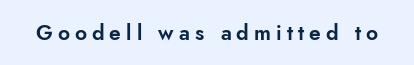
Q: Is the text italic (slanted)? A: No, it is upright.
Q: Is the text underlined? A: No.
Q: Is the spacing between letters normal or unusually wide? A: Unusually wide.
